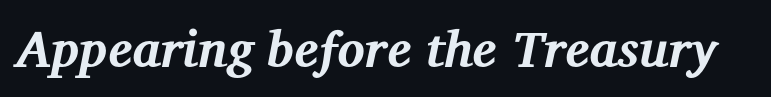
{"serif": "yes", "italic": "yes", "lean": "right", "slant_degrees": 12, "bold": "yes", "weight": "bold", "width": "normal", "stroke_contrast": "medium", "x_height": "medium", "monospaced": "no", "underline": "no", "letter_spacing": "normal", "letter_spacing_em": 0.0, "glyph_px": 51}
